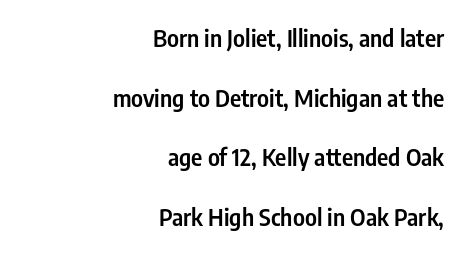
{"italic": "no", "bold": "semi", "underline": "no", "align": "right", "line_spacing": "loose", "line_spacing_ratio": 2.48, "letter_spacing": "normal", "letter_spacing_em": 0.0, "glyph_px": 24}
